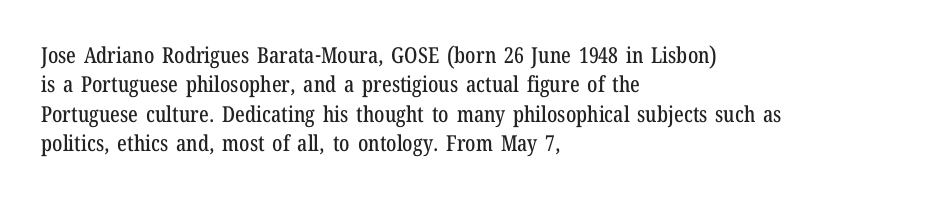
The image shows 22 px text type, upright; set left-aligned, normal line spacing (1.33x), normal letter spacing, not underlined.
